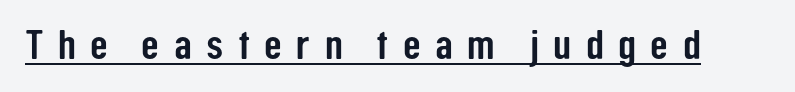
{"serif": "no", "italic": "no", "width": "condensed", "stroke_contrast": "low", "x_height": "medium", "monospaced": "no", "underline": "yes", "letter_spacing": "wide", "letter_spacing_em": 0.35, "glyph_px": 41}
